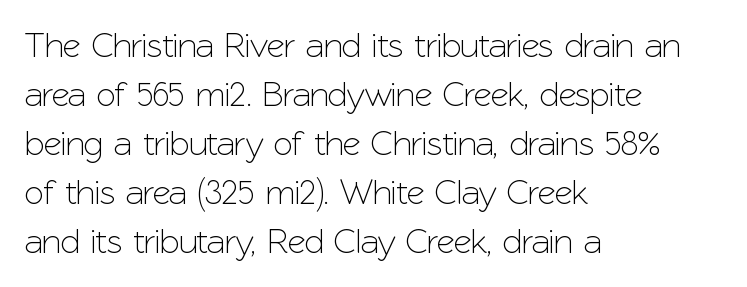
{"serif": "no", "italic": "no", "width": "normal", "stroke_contrast": "low", "x_height": "medium", "monospaced": "no", "underline": "no", "align": "left", "line_spacing": "normal", "line_spacing_ratio": 1.4, "letter_spacing": "normal", "letter_spacing_em": 0.0, "glyph_px": 35}
